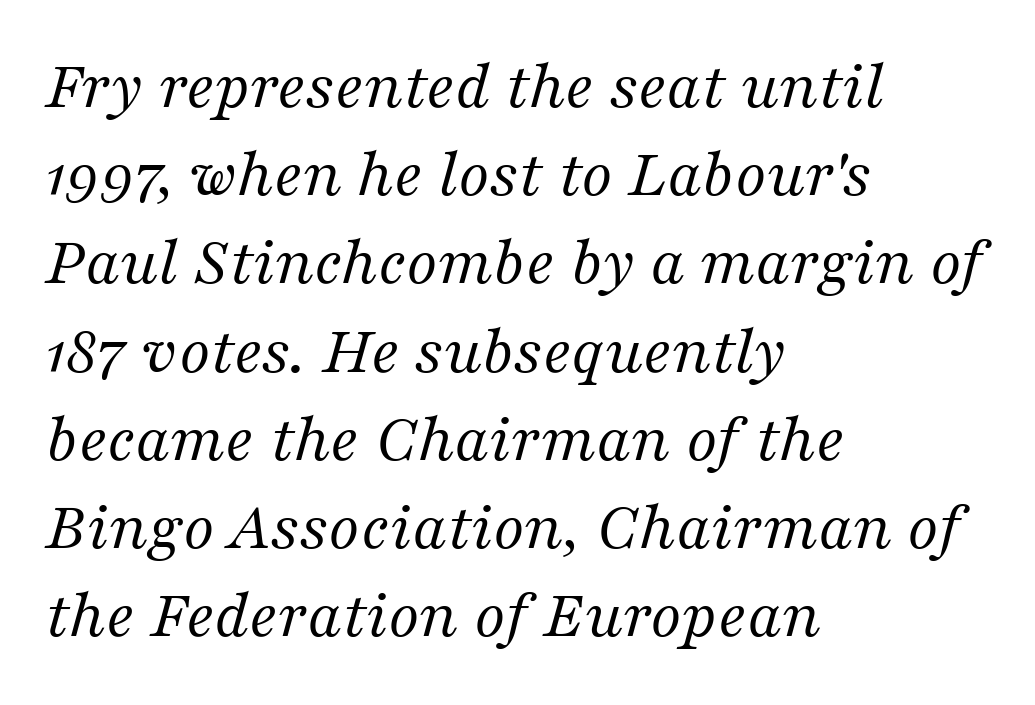
{"serif": "yes", "italic": "yes", "lean": "right", "slant_degrees": 16, "bold": "no", "weight": "regular", "width": "normal", "stroke_contrast": "medium", "x_height": "medium", "monospaced": "no", "underline": "no", "align": "left", "line_spacing": "normal", "line_spacing_ratio": 1.26, "letter_spacing": "normal", "letter_spacing_em": 0.0, "glyph_px": 70}
